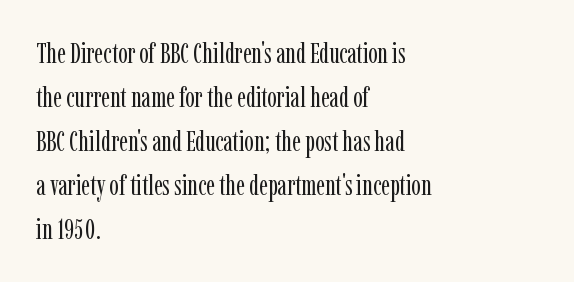
The image shows 28 px regular-weight, condensed serif type, upright; set left-aligned, normal line spacing (1.57x), normal letter spacing, not underlined; low stroke contrast and a medium x-height.
